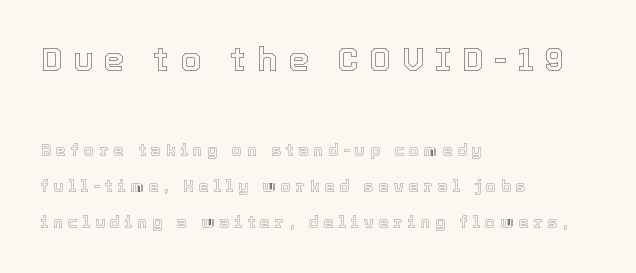
The image shows 33 px text type, upright; set left-aligned, loose line spacing (2.24x), unusually wide letter spacing (+0.32 em), not underlined; the first (top) block is 2.06x larger; a medium x-height.
